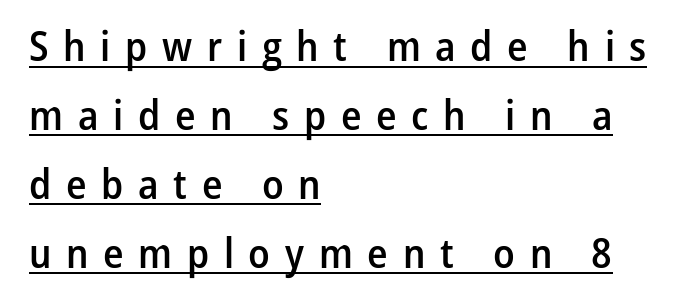
Q: Is the text bold? A: Semi-bold.
Q: Is the text italic (slanted)? A: No, it is upright.
Q: Is the typeface a serif or a sans-serif typeface? A: Sans-serif.
Q: Is the text underlined? A: Yes.
Q: How is the paragraph aligned? A: Left-aligned.
Q: Is the spacing between letters normal or unusually wide? A: Unusually wide.
Q: Is the spacing between lines tight, normal or loose? A: Normal.
Q: Width (condensed, normal, or wide)? A: Condensed.
Q: Stroke contrast? A: Low.
Q: x-height? A: Medium.
Q: Monospaced? A: No.
